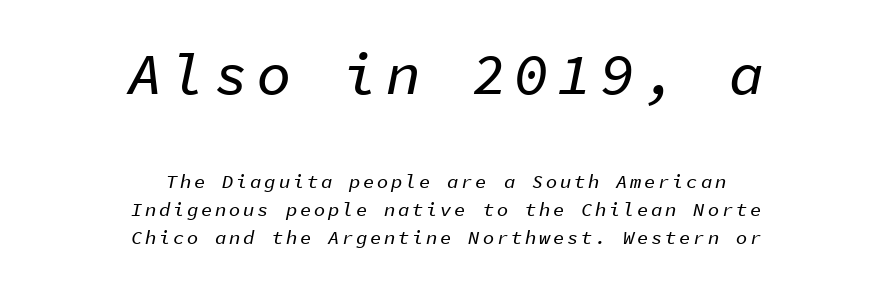
Short and long lines alike share a common midpoint. Letters rest on an invisible, unmarked baseline. The face used here is monospaced, like something from a code editor. Which of the two is more prominent by size? The first, at the top. Emphasis-style slanted type is in use.
